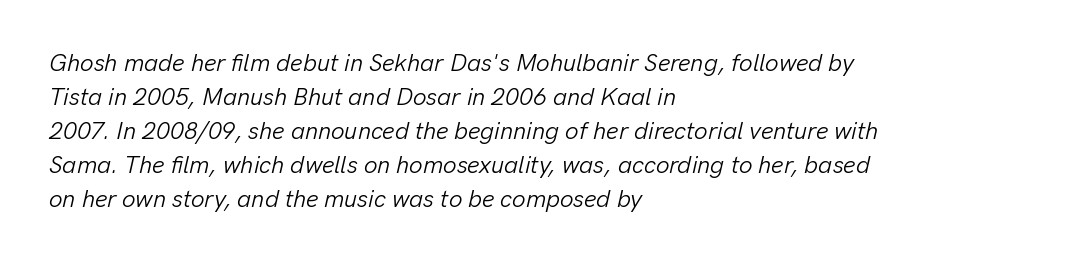
This sample uses plain, unmodified letter spacing. If you measured baseline to baseline, you'd find a middling distance. Underlining? Definitely not there. The glyphs look as if they've been sheared to an angle. The strokes are not fattened; the text isn't bold.
